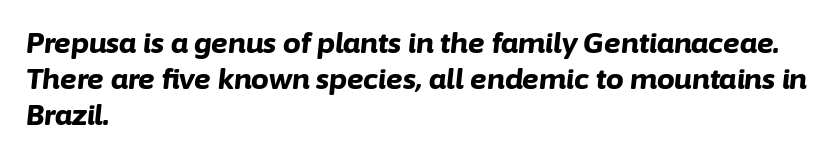
{"italic": "yes", "lean": "right", "slant_degrees": 6, "bold": "yes", "weight": "bold", "width": "normal", "stroke_contrast": "low", "x_height": "medium", "monospaced": "no", "underline": "no", "align": "left", "line_spacing": "normal", "line_spacing_ratio": 1.29, "letter_spacing": "normal", "letter_spacing_em": 0.0, "glyph_px": 28}
